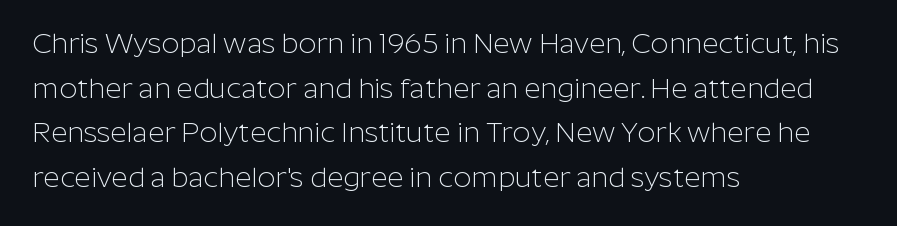
The image shows 28 px light sans-serif type, upright; set left-aligned, normal line spacing (1.59x), normal letter spacing, not underlined; low stroke contrast and a medium x-height.
